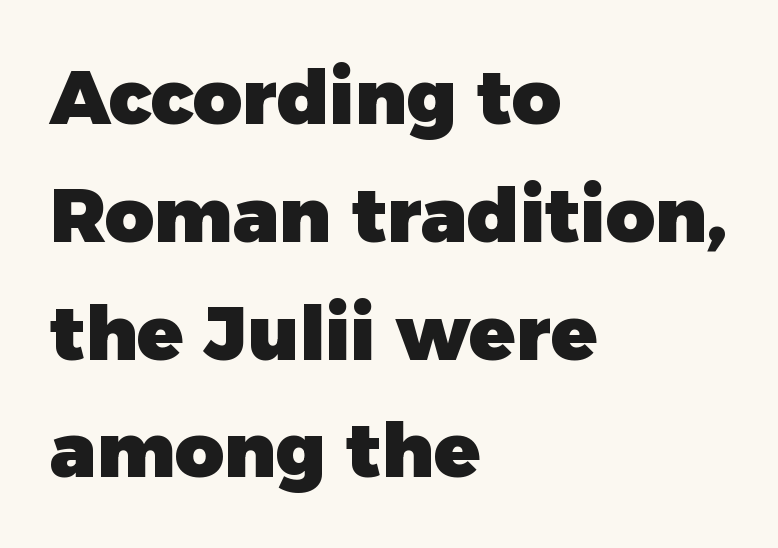
Q: Is the text bold? A: Yes.
Q: Is the text italic (slanted)? A: No, it is upright.
Q: Is the typeface a serif or a sans-serif typeface? A: Sans-serif.
Q: Is the text underlined? A: No.
Q: How is the paragraph aligned? A: Left-aligned.
Q: Is the spacing between letters normal or unusually wide? A: Normal.
Q: Is the spacing between lines tight, normal or loose? A: Normal.
Q: Width (condensed, normal, or wide)? A: Normal.
Q: Stroke contrast? A: Low.
Q: x-height? A: Medium.
Q: Monospaced? A: No.
